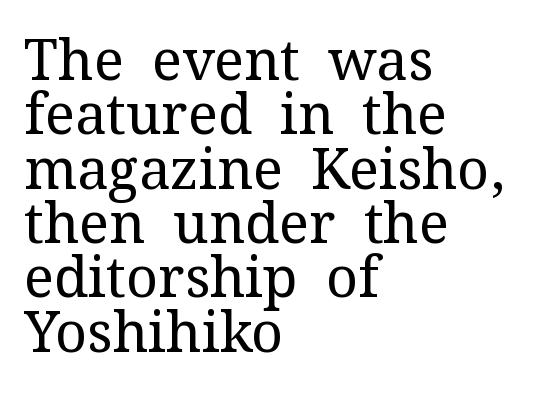
Ordinary non-slanted type is in use. The letters advance in unequal steps, a hallmark of proportional type. The characters display serif detailing at their extremities. One glance says dense: line gaps are narrower than usual. Where is the straight margin? On the left. A light-to-regular cut is what we see here.
